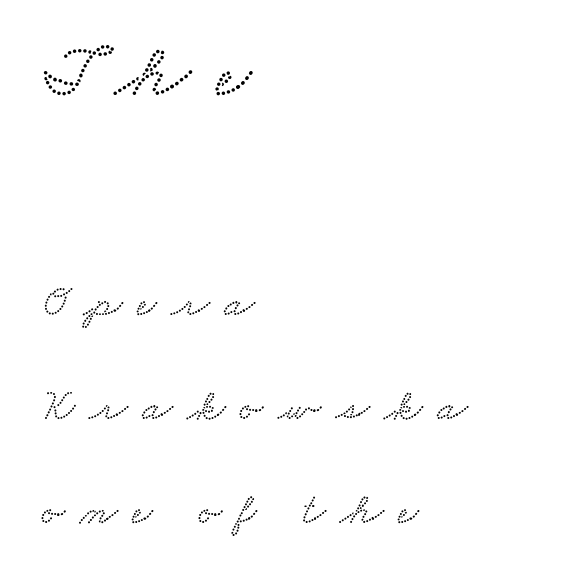
The image shows 77 px wide serif type; set left-aligned, loose line spacing (2.36x), unusually wide letter spacing (+0.33 em), not underlined; the first (top) block is 1.75x larger; low stroke contrast and a small x-height.
